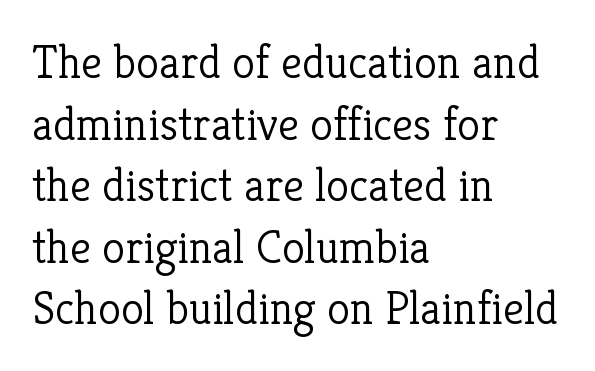
The block of text has a typical density, with ordinary space between rows. You could call the tracking neutral — neither tight nor loose. Are there feet on the stems? There are — it's a serif. Italic? Not at all — the glyphs are vertical.
